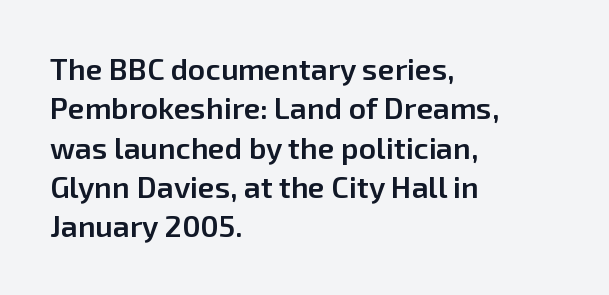
The letterforms sit shoulder to shoulder at normal distance. Teacher's note: observe the even left margin — that is flush-left alignment. Spacing verdict: proportional, widths tailored to each character. Are there feet on the stems? There aren't — it's a sans. The lettering stays uniformly vertical, giving the passage a roman look.
